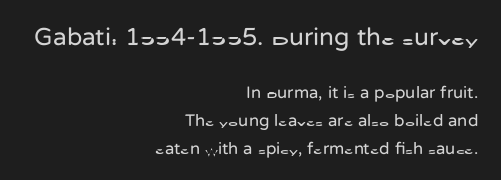
Q: Is the text bold? A: No.
Q: Is the text italic (slanted)? A: No, it is upright.
Q: Is the text underlined? A: No.
Q: How is the paragraph aligned? A: Right-aligned.
Q: Is the spacing between letters normal or unusually wide? A: Normal.
Q: Is the spacing between lines tight, normal or loose? A: Normal.
Q: Which block of text is set in a larger size, the first (top) or the second (bottom)? A: The first (top) one.
